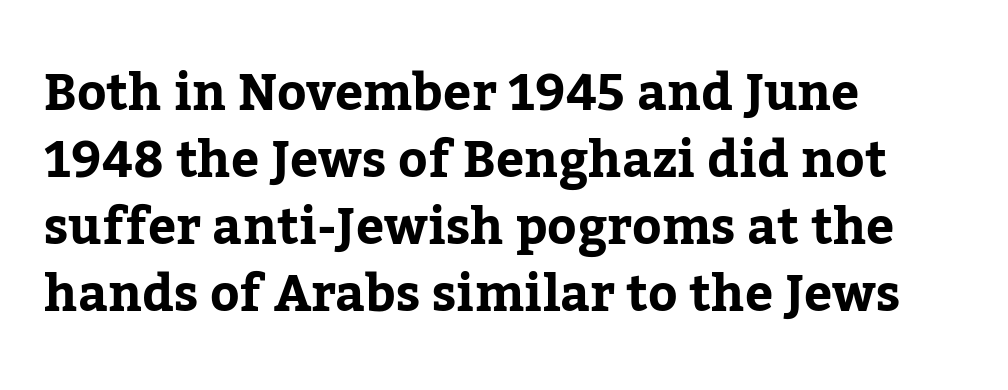
These lines sit exactly where default settings would place them. Unmarked baselines from the first word to the last. Left-aligned paragraph, ragged on the right. Think of a printed novel: that variable character pitch is what you see here. The axis of the letterforms is exactly vertical.
